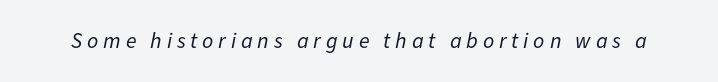
Q: Is the text bold? A: No.
Q: Is the text italic (slanted)? A: Yes, it leans right by about 11 degrees.
Q: Is the text underlined? A: No.
Q: Is the spacing between letters normal or unusually wide? A: Unusually wide.
